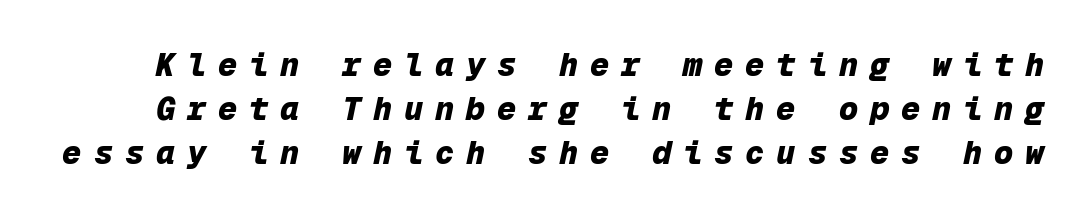
{"italic": "yes", "lean": "right", "slant_degrees": 12, "bold": "yes", "weight": "heavy", "width": "normal", "stroke_contrast": "low", "x_height": "medium", "monospaced": "yes", "underline": "no", "line_spacing": "normal", "line_spacing_ratio": 1.37, "letter_spacing": "wide", "letter_spacing_em": 0.37, "glyph_px": 32}
